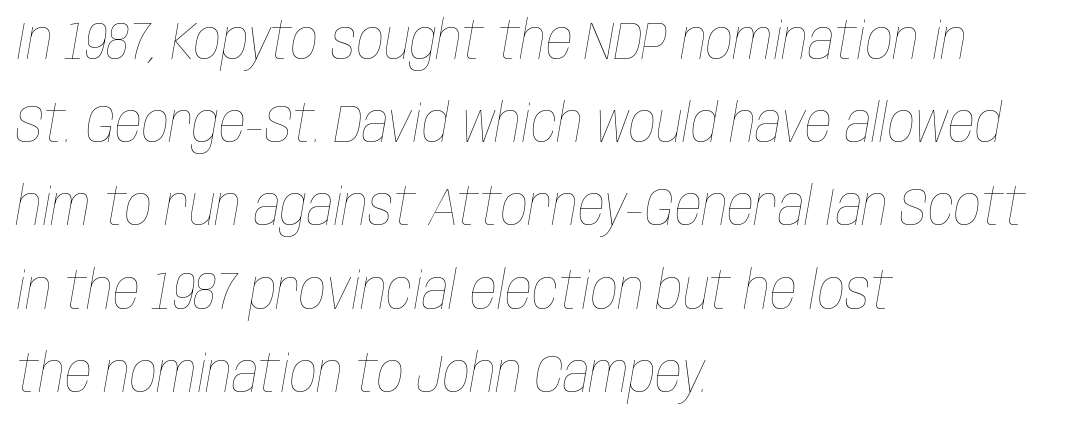
The passage shown is not underscored anywhere. Here the glyphs are tracked normally, forming tight word shapes. An italicized treatment has been applied to the whole sample. Casual observation: everything's shoved over to the left. The passage shown stacks its lines at a standard gap.
